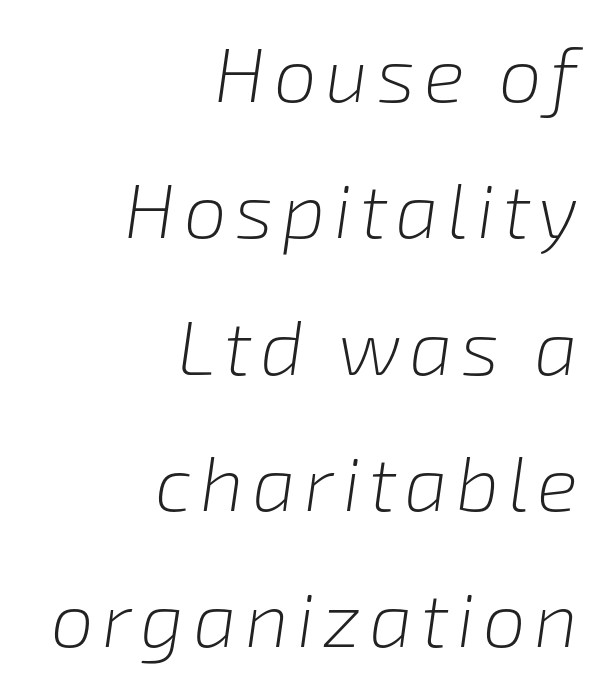
Q: Is the text bold? A: No.
Q: Is the text italic (slanted)? A: Yes, it leans right by about 8 degrees.
Q: Is the text underlined? A: No.
Q: How is the paragraph aligned? A: Right-aligned.
Q: Width (condensed, normal, or wide)? A: Normal.
Q: Stroke contrast? A: Low.
Q: x-height? A: Medium.
Q: Monospaced? A: No.
